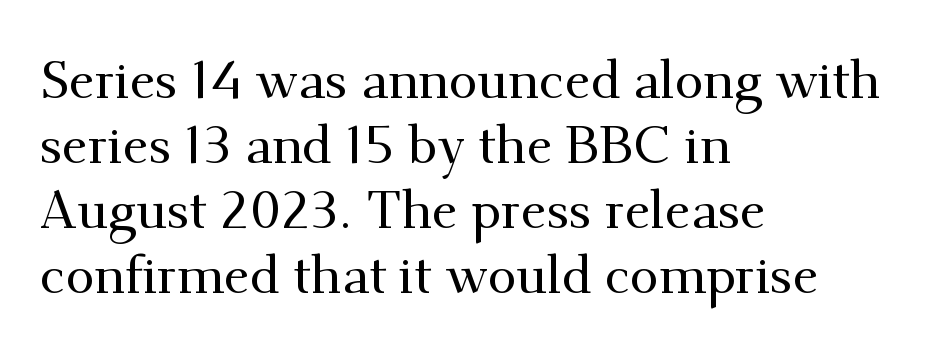
The image shows 52 px serif type, upright; set left-aligned, normal line spacing (1.25x), normal letter spacing, not underlined; medium stroke contrast and a small x-height.
